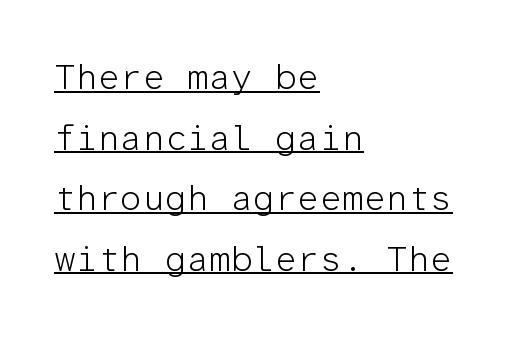
{"serif": "no", "italic": "no", "bold": "no", "weight": "light", "width": "normal", "stroke_contrast": "low", "x_height": "medium", "monospaced": "yes", "underline": "yes", "align": "left", "line_spacing_ratio": 1.73, "letter_spacing": "normal", "letter_spacing_em": 0.0, "glyph_px": 35}
